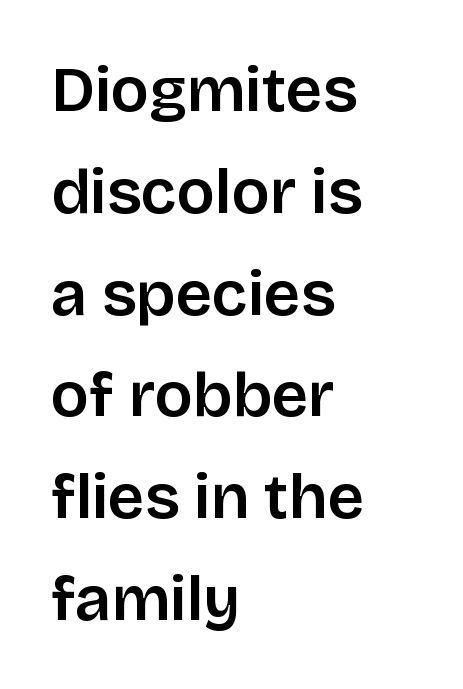
{"serif": "no", "italic": "no", "bold": "semi", "weight": "semibold", "width": "normal", "stroke_contrast": "low", "x_height": "large", "monospaced": "no", "underline": "no", "align": "left", "line_spacing": "normal", "line_spacing_ratio": 1.59, "letter_spacing": "normal", "letter_spacing_em": 0.0, "glyph_px": 64}
